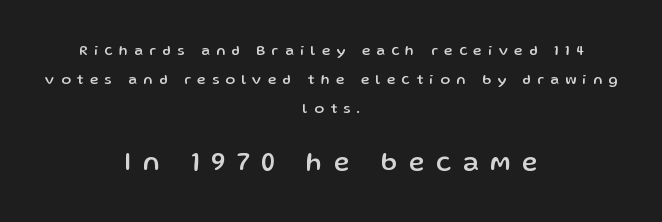
Which of the two is more prominent by size? The second, at the bottom. Notice how the passage keeps no hard edge, just a central spine. The letterforms stand isolated, each surrounded by extra space. Does the leading feel generous? Absolutely, it's lavish.
